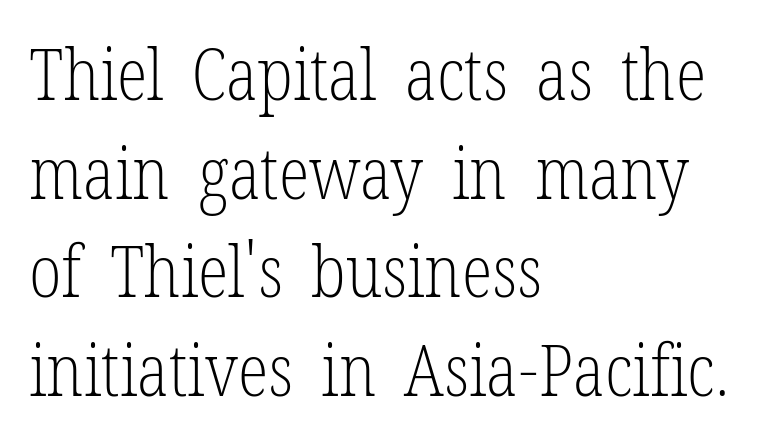
Q: Is the text bold? A: No.
Q: Is the text italic (slanted)? A: No, it is upright.
Q: Is the typeface a serif or a sans-serif typeface? A: Serif.
Q: Is the text underlined? A: No.
Q: How is the paragraph aligned? A: Left-aligned.
Q: Is the spacing between letters normal or unusually wide? A: Normal.
Q: Is the spacing between lines tight, normal or loose? A: Normal.
Q: Width (condensed, normal, or wide)? A: Condensed.
Q: Stroke contrast? A: Low.
Q: x-height? A: Medium.
Q: Monospaced? A: No.
